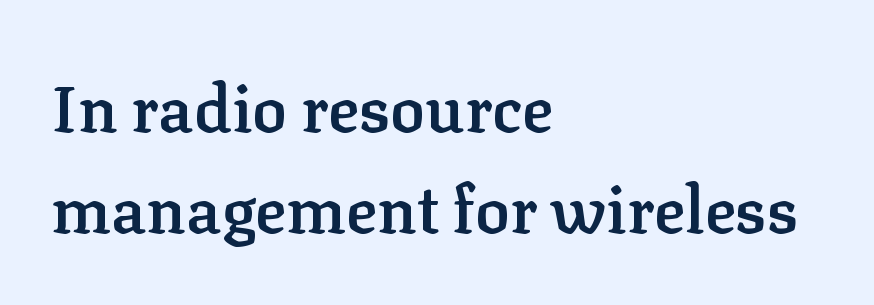
The image shows 65 px semibold serif type, upright; set left-aligned, normal line spacing (1.55x), normal letter spacing, not underlined; low stroke contrast and a medium x-height.
